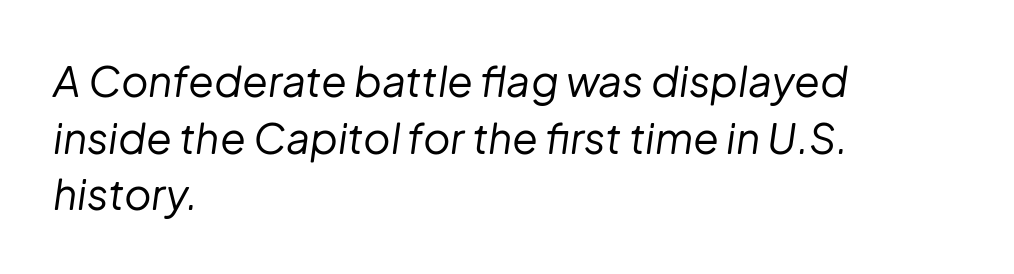
Q: Is the text bold? A: No.
Q: Is the text italic (slanted)? A: Yes, it leans right by about 8 degrees.
Q: Is the text underlined? A: No.
Q: How is the paragraph aligned? A: Left-aligned.
Q: Is the spacing between letters normal or unusually wide? A: Normal.
Q: Is the spacing between lines tight, normal or loose? A: Normal.
Q: Width (condensed, normal, or wide)? A: Normal.
Q: Stroke contrast? A: Low.
Q: x-height? A: Medium.
Q: Monospaced? A: No.
